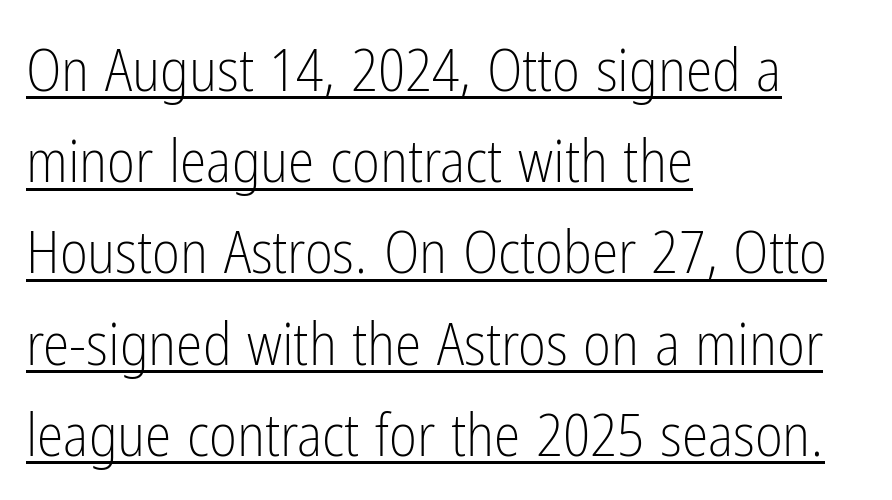
{"serif": "no", "italic": "no", "bold": "no", "weight": "light", "width": "condensed", "stroke_contrast": "low", "x_height": "medium", "monospaced": "no", "underline": "yes", "align": "left", "line_spacing": "normal", "line_spacing_ratio": 1.52, "letter_spacing": "normal", "letter_spacing_em": 0.0, "glyph_px": 60}
